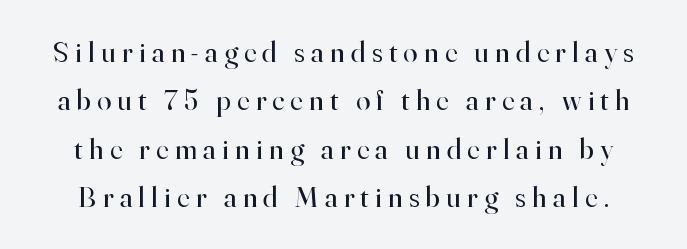
{"serif": "yes", "italic": "no", "bold": "no", "weight": "regular", "width": "normal", "stroke_contrast": "high", "x_height": "small", "monospaced": "no", "underline": "no", "line_spacing": "normal", "line_spacing_ratio": 1.67, "letter_spacing": "wide", "letter_spacing_em": 0.22, "glyph_px": 29}
